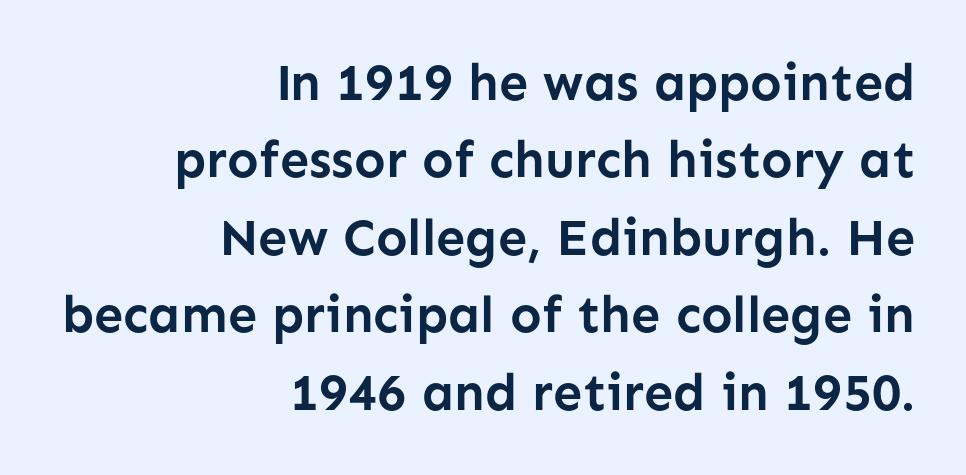
Unlike italic type, these characters show no tilt at all. Students, observe: this is what conventionally led text looks like. The setting favours the right margin, as signatures and pull-quotes sometimes do. Rule under the text: the space is simply empty.
